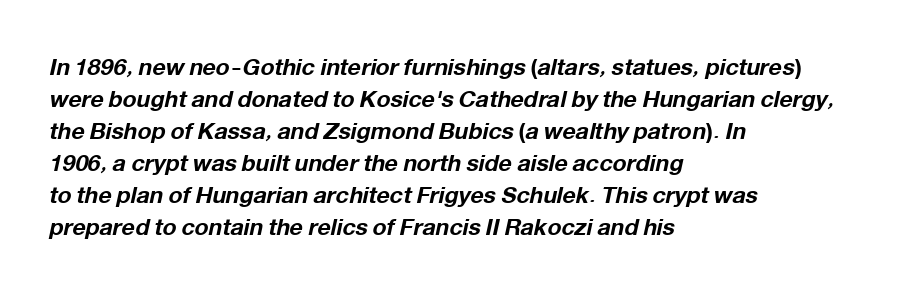
Rows of type keep a routine distance in the vertical direction. Compared with ordinary roman type, these characters are visibly tilted. Bold? Absolutely — the strokes are thick and heavy. The passage shown is not underscored anywhere.
